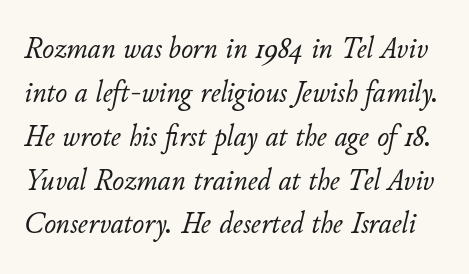
Q: Is the text bold? A: No.
Q: Is the text italic (slanted)? A: Yes, it leans right by about 11 degrees.
Q: Is the text underlined? A: No.
Q: Is the spacing between letters normal or unusually wide? A: Normal.
Q: Is the spacing between lines tight, normal or loose? A: Normal.
Q: Width (condensed, normal, or wide)? A: Normal.
Q: Stroke contrast? A: Low.
Q: x-height? A: Small.
Q: Monospaced? A: No.
